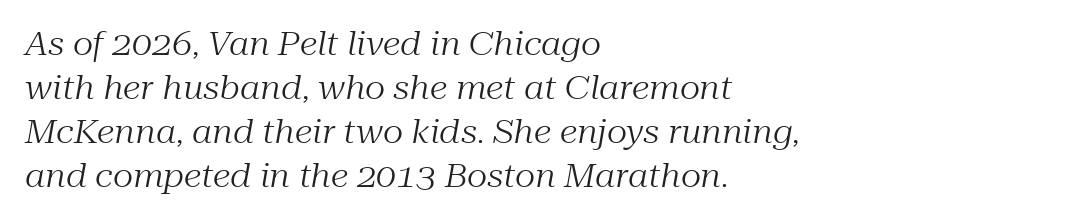
The weight would be labelled regular, book, light, or lighter still. The lines are quadded left. The passage shown stacks its lines at a standard gap. In terms of posture, this sample is oblique.
